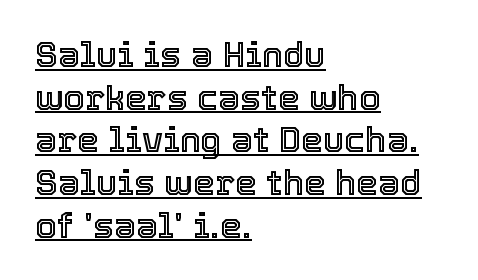
The image shows 35 px text type, upright; set left-aligned, line spacing 1.22x, normal letter spacing, underlined; a medium x-height.
